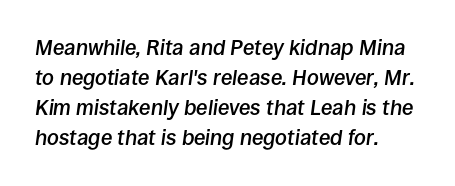
Q: Is the text bold? A: Semi-bold.
Q: Is the text italic (slanted)? A: Yes, it leans right by about 8 degrees.
Q: Is the text underlined? A: No.
Q: How is the paragraph aligned? A: Left-aligned.
Q: Is the spacing between letters normal or unusually wide? A: Normal.
Q: Is the spacing between lines tight, normal or loose? A: Normal.
